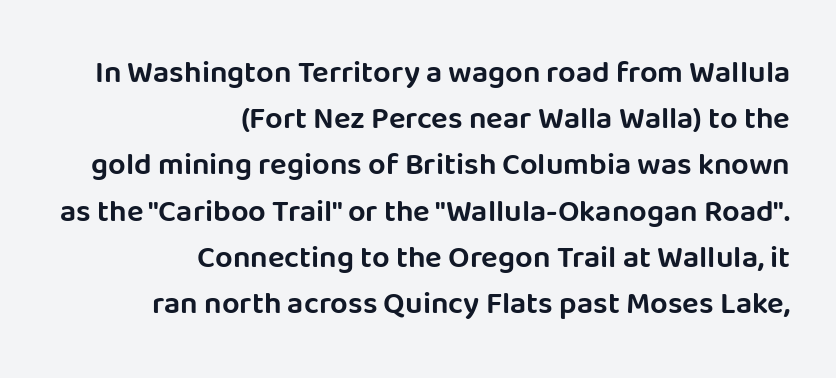
Q: Is the text italic (slanted)? A: No, it is upright.
Q: Is the typeface a serif or a sans-serif typeface? A: Sans-serif.
Q: Is the text underlined? A: No.
Q: How is the paragraph aligned? A: Right-aligned.
Q: Is the spacing between letters normal or unusually wide? A: Normal.
Q: Is the spacing between lines tight, normal or loose? A: Normal.
Q: Width (condensed, normal, or wide)? A: Normal.
Q: Stroke contrast? A: Low.
Q: x-height? A: Large.
Q: Monospaced? A: No.
